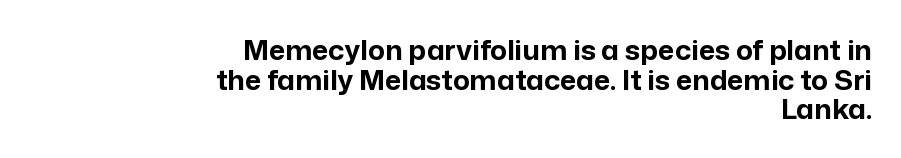
The rendering keeps characters at their native spacing. Words float on clear page, feet unadorned. Note the varied advance widths — an 'i' is clearly narrower than an 'm'. Layout note: lines flush right. If you drew a line through each stem, it would be perfectly vertical.
